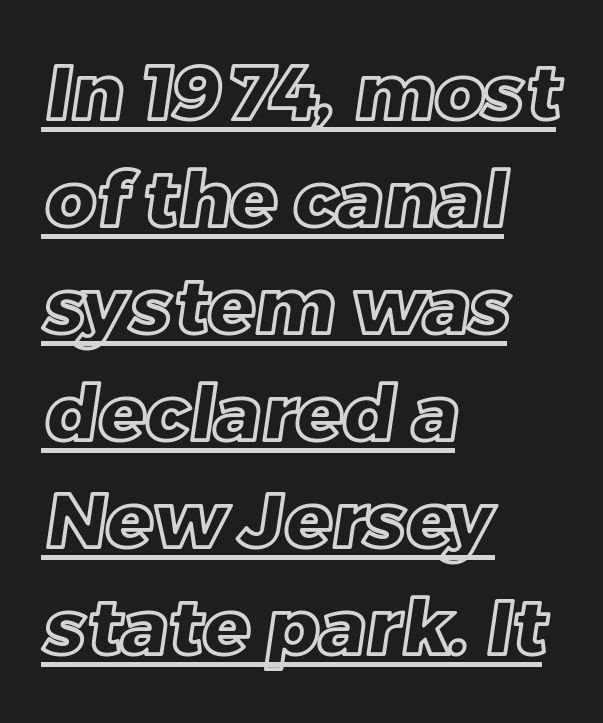
The image shows 77 px text type; set left-aligned, normal line spacing (1.39x), normal letter spacing, underlined; a large x-height.
